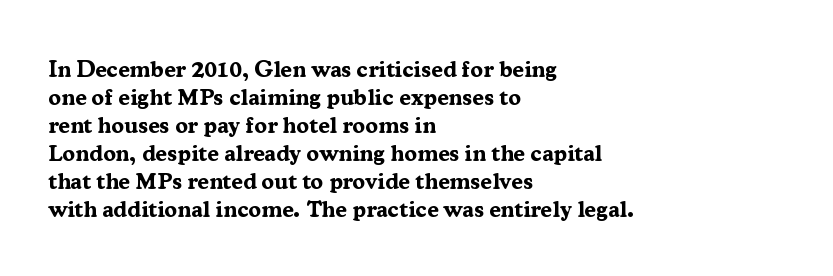
Look at the stroke-to-counter ratio: heavy, a bold. Ordinary non-slanted type is in use. The baseline area is clear. The setting favours the left margin, as ordinary paragraphs usually do. Look at the tracking — it's just the regular setting, nothing added.
